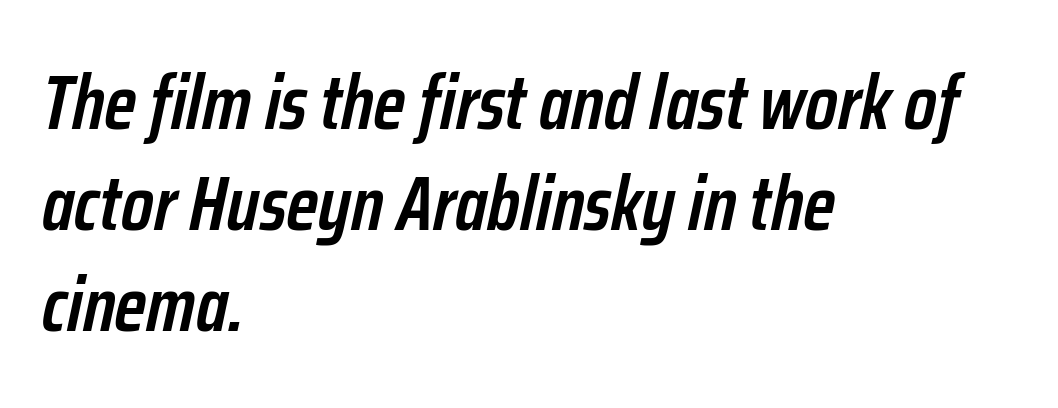
The image shows 76 px semibold, condensed type, italic (leaning right); set left-aligned, normal line spacing (1.33x), normal letter spacing, not underlined; low stroke contrast and a medium x-height.
